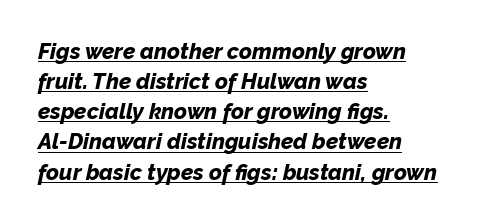
{"italic": "yes", "lean": "right", "slant_degrees": 12, "bold": "yes", "underline": "yes", "align": "left", "line_spacing": "normal", "line_spacing_ratio": 1.37, "letter_spacing": "normal", "letter_spacing_em": 0.0, "glyph_px": 22}
